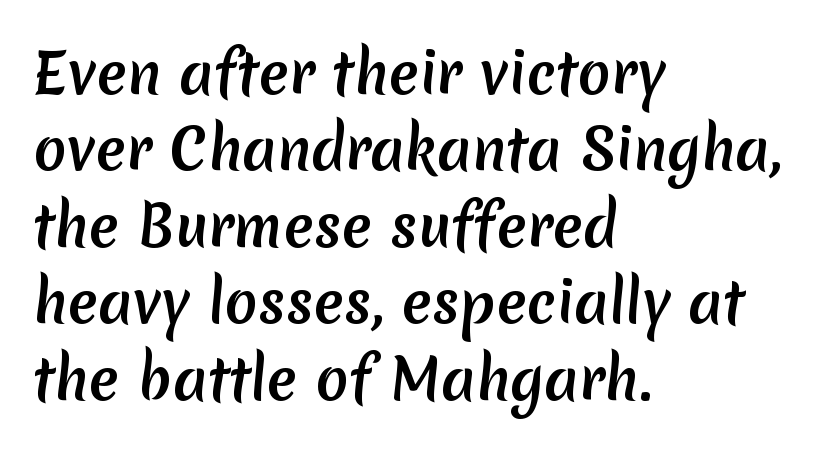
The image shows 55 px sans-serif type; set left-aligned, normal line spacing (1.39x), normal letter spacing, not underlined; medium stroke contrast and a medium x-height.
